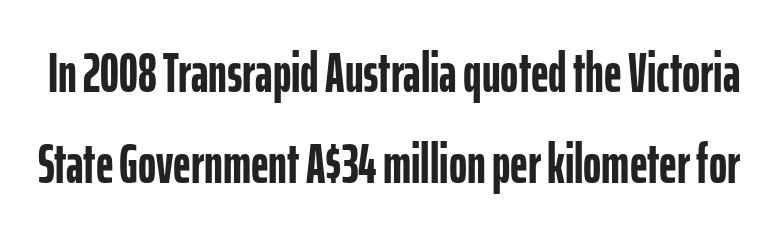
Q: Is the text bold? A: Yes.
Q: Is the text italic (slanted)? A: No, it is upright.
Q: Is the typeface a serif or a sans-serif typeface? A: Sans-serif.
Q: Is the text underlined? A: No.
Q: Is the spacing between letters normal or unusually wide? A: Normal.
Q: Is the spacing between lines tight, normal or loose? A: Normal.
Q: Width (condensed, normal, or wide)? A: Condensed.
Q: Stroke contrast? A: Low.
Q: x-height? A: Medium.
Q: Monospaced? A: No.
